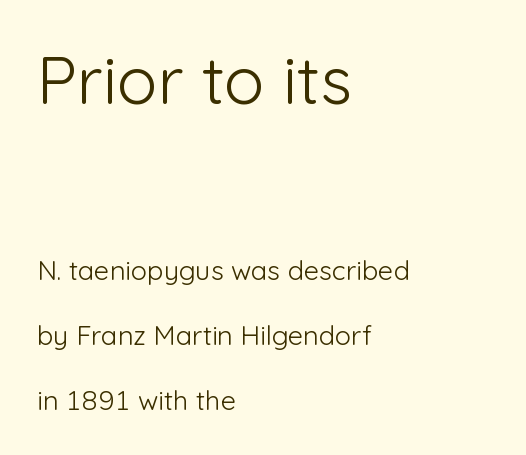
Note the varied advance widths — an 'i' is clearly narrower than an 'm'. Top chunk: large. Bottom chunk: small. The lettering holds an erect, upright posture throughout. The rendering keeps characters at their native spacing. The face used here is a sans, in the tradition of grotesques and geometrics.
